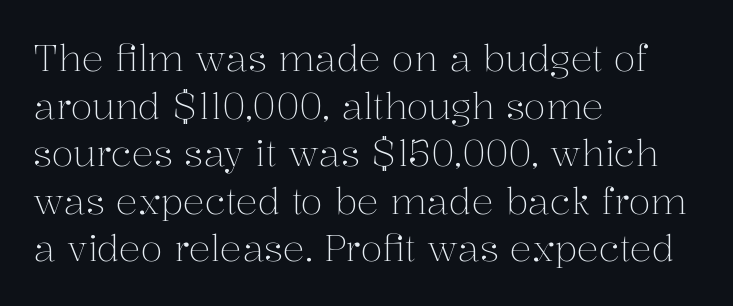
Q: Is the text bold? A: No.
Q: Is the text italic (slanted)? A: No, it is upright.
Q: Is the typeface a serif or a sans-serif typeface? A: Serif.
Q: Is the text underlined? A: No.
Q: How is the paragraph aligned? A: Left-aligned.
Q: Is the spacing between letters normal or unusually wide? A: Normal.
Q: Is the spacing between lines tight, normal or loose? A: Normal.
Q: Width (condensed, normal, or wide)? A: Normal.
Q: Stroke contrast? A: Medium.
Q: x-height? A: Medium.
Q: Monospaced? A: No.
